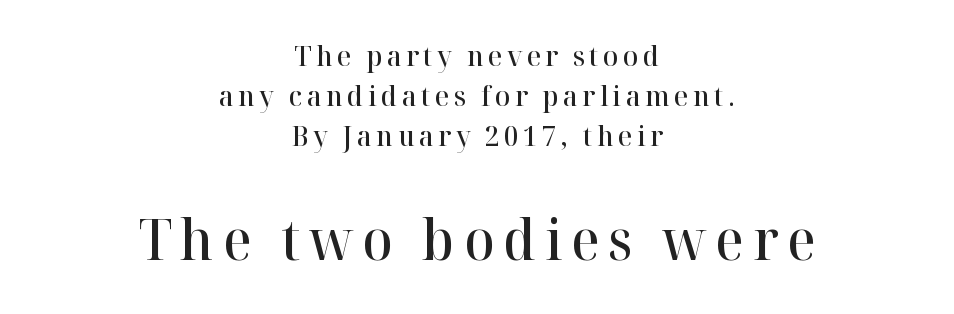
Q: Is the text bold? A: Semi-bold.
Q: Is the text italic (slanted)? A: No, it is upright.
Q: Is the typeface a serif or a sans-serif typeface? A: Serif.
Q: Is the text underlined? A: No.
Q: How is the paragraph aligned? A: Centered.
Q: Is the spacing between lines tight, normal or loose? A: Normal.
Q: Which block of text is set in a larger size, the first (top) or the second (bottom)? A: The second (bottom) one.
Q: Width (condensed, normal, or wide)? A: Normal.
Q: Stroke contrast? A: High.
Q: x-height? A: Medium.
Q: Monospaced? A: No.
